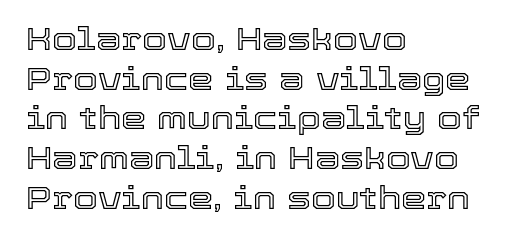
A classic flush-left, rag-right setting is used for this passage. No extra tracking has been applied to these lines. No word sits above an underline. Each letter keeps its own natural width here, so spacing adapts to shape.
